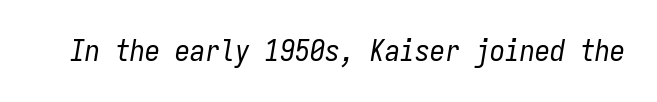
Q: Is the text bold? A: No.
Q: Is the text italic (slanted)? A: Yes, it leans right by about 9 degrees.
Q: Is the text underlined? A: No.
Q: Is the spacing between letters normal or unusually wide? A: Normal.
Q: Width (condensed, normal, or wide)? A: Condensed.
Q: Stroke contrast? A: Low.
Q: x-height? A: Medium.
Q: Monospaced? A: Yes.
